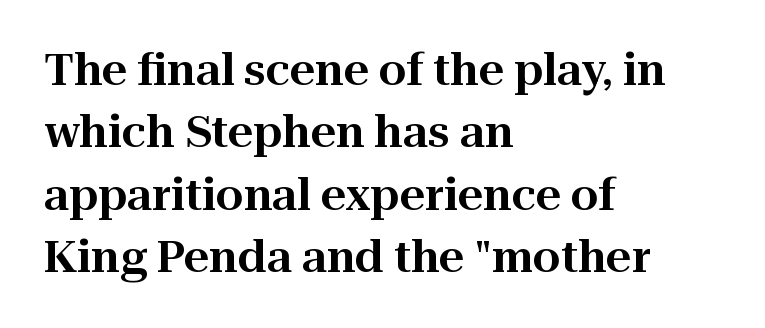
{"serif": "yes", "italic": "no", "width": "normal", "stroke_contrast": "high", "x_height": "medium", "monospaced": "no", "underline": "no", "align": "left", "line_spacing": "normal", "line_spacing_ratio": 1.42, "letter_spacing": "normal", "letter_spacing_em": 0.0, "glyph_px": 44}
